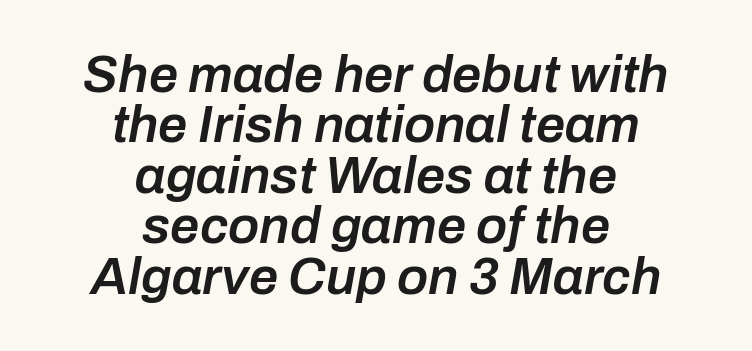
Q: Is the text bold? A: Semi-bold.
Q: Is the text italic (slanted)? A: Yes, it leans right by about 10 degrees.
Q: Is the text underlined? A: No.
Q: How is the paragraph aligned? A: Centered.
Q: Is the spacing between letters normal or unusually wide? A: Normal.
Q: Is the spacing between lines tight, normal or loose? A: Tight.
Q: Width (condensed, normal, or wide)? A: Normal.
Q: Stroke contrast? A: Low.
Q: x-height? A: Medium.
Q: Monospaced? A: No.
